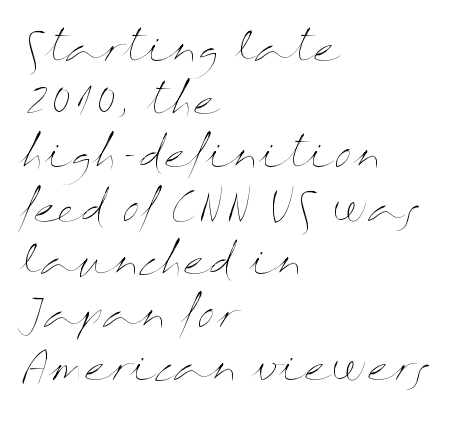
The image shows 40 px thin, wide type; set left-aligned, normal line spacing (1.33x), normal letter spacing, not underlined; medium stroke contrast and a medium x-height.
